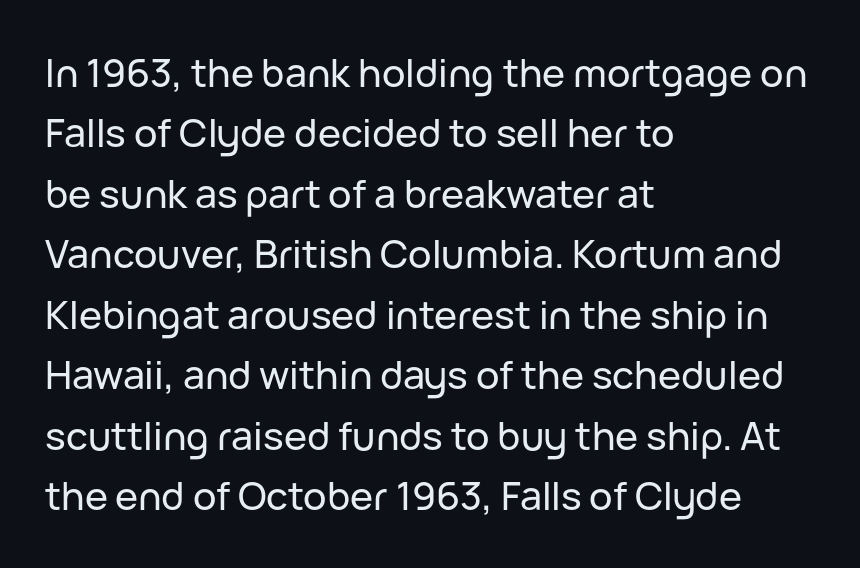
The image shows 39 px sans-serif type, upright; set left-aligned, normal line spacing (1.55x), normal letter spacing, not underlined; low stroke contrast and a medium x-height.
